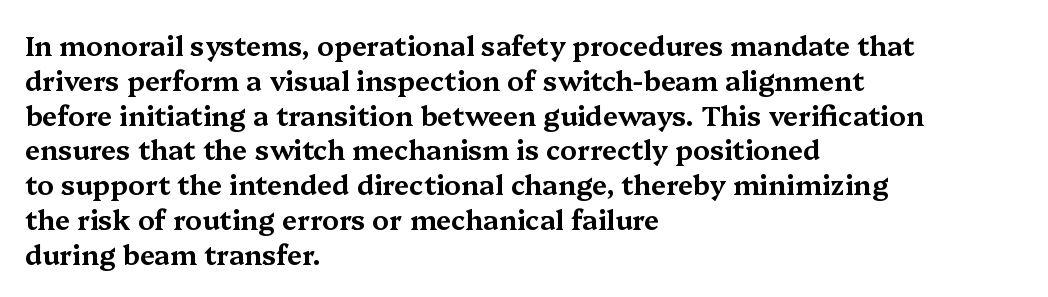
Students, observe: this is what conventionally led text looks like. This sample uses plain, unmodified letter spacing. Nobody drew a line under any word here. The typesetter chose a ragged-right arrangement here. Style check: upright.
